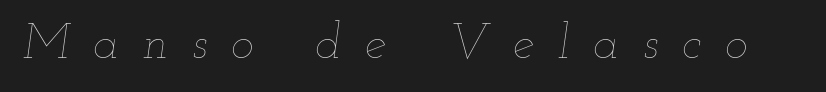
Compared with a typical body face, this is equally light or lighter still. The tracking reads as deliberately expanded to a designer's eye. Style check: oblique. Spacing verdict: proportional, widths tailored to each character. Underlining? Definitely not there.
